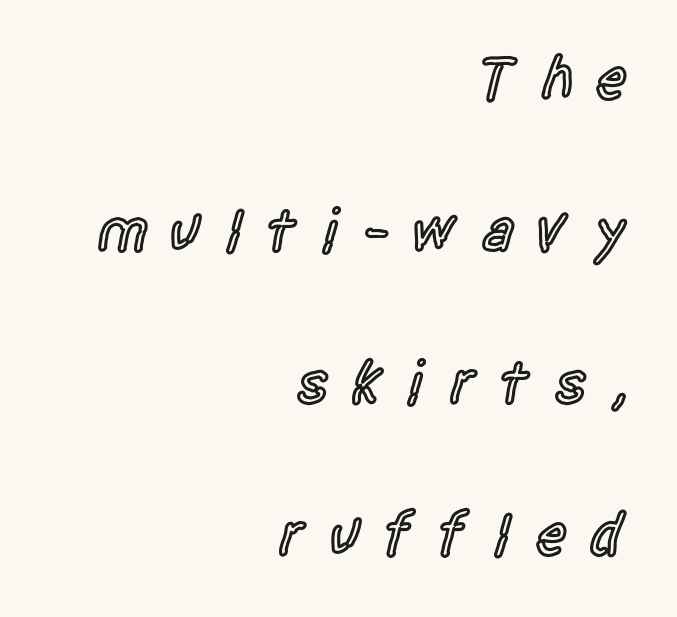
{"serif": "no", "bold": "semi", "weight": "semibold", "width": "condensed", "x_height": "large", "monospaced": "no", "underline": "no", "align": "right", "line_spacing": "loose", "line_spacing_ratio": 2.45, "letter_spacing": "wide", "letter_spacing_em": 0.35, "glyph_px": 62}
